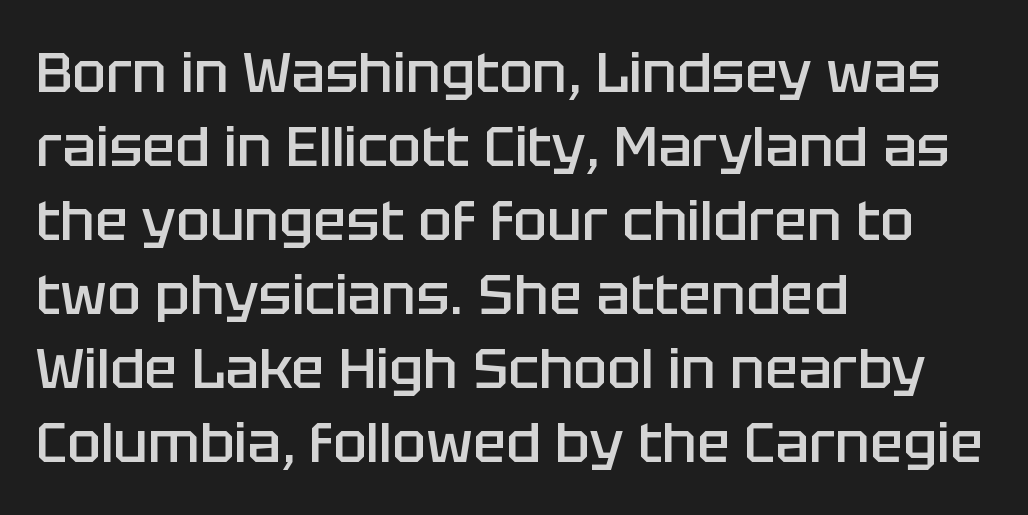
The image shows 56 px semibold sans-serif type, upright; set left-aligned, normal line spacing (1.32x), normal letter spacing, not underlined; low stroke contrast and a large x-height.
